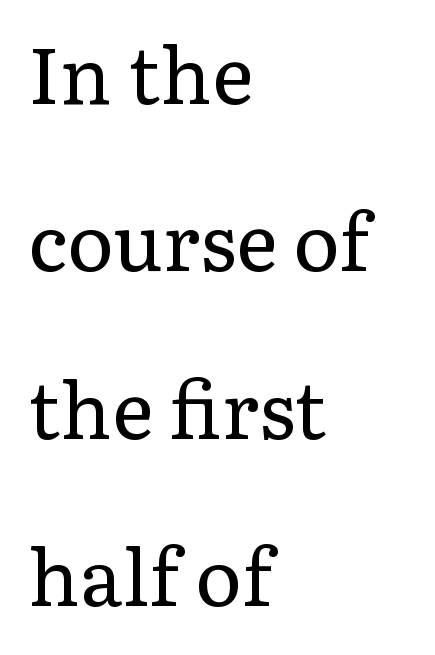
Q: Is the text bold? A: No.
Q: Is the text italic (slanted)? A: No, it is upright.
Q: Is the typeface a serif or a sans-serif typeface? A: Serif.
Q: Is the text underlined? A: No.
Q: How is the paragraph aligned? A: Left-aligned.
Q: Is the spacing between letters normal or unusually wide? A: Normal.
Q: Is the spacing between lines tight, normal or loose? A: Loose.
Q: Width (condensed, normal, or wide)? A: Normal.
Q: Stroke contrast? A: Low.
Q: x-height? A: Medium.
Q: Monospaced? A: No.
